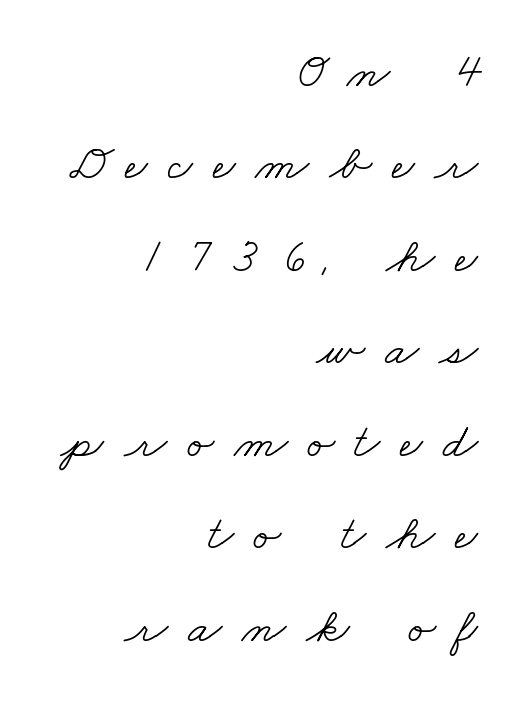
A bare baseline throughout the passage. Reading down the block, your eye finds every line finishing at a fixed right position. The rendering uses natural spacing where letterforms have individual widths. The font family rendered here belongs to the serif group. In terms of letterspacing, this is a distinctly airy, spread setting.
